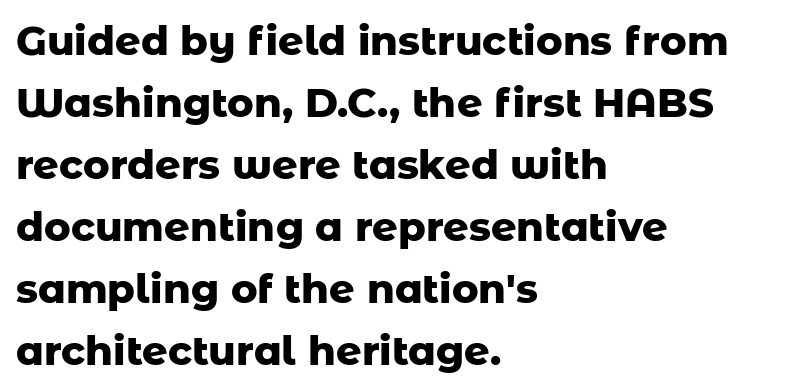
The image shows 40 px heavy sans-serif type, upright; set left-aligned, normal line spacing (1.55x), normal letter spacing, not underlined; low stroke contrast and a medium x-height.
